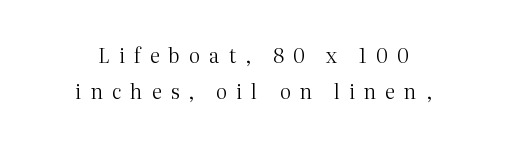
Q: Is the text bold? A: No.
Q: Is the text italic (slanted)? A: No, it is upright.
Q: Is the text underlined? A: No.
Q: How is the paragraph aligned? A: Centered.
Q: Is the spacing between letters normal or unusually wide? A: Unusually wide.
